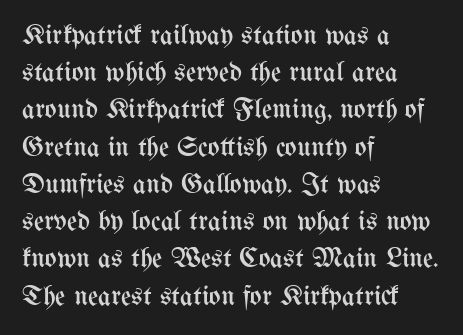
This sample uses plain, unmodified letter spacing. Spacing verdict: proportional, widths tailored to each character. Compared with a centered layout, this one pins lines to the left instead. This is the regular roman posture of the typeface. A bare baseline throughout the passage. Vertically, the passage feels balanced, rows spaced as you'd expect.
